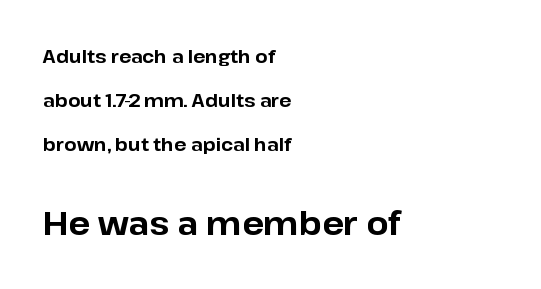
The passage is arranged the way most books set body copy — flush left. Caption: upper text group reduced, lower text group enlarged. The letters advance in unequal steps, a hallmark of proportional type. Italic: no, the glyphs are upright roman. To sum up the face: it is a sans, with no serifs. Glyph-to-glyph distance matches everyday printed text.
